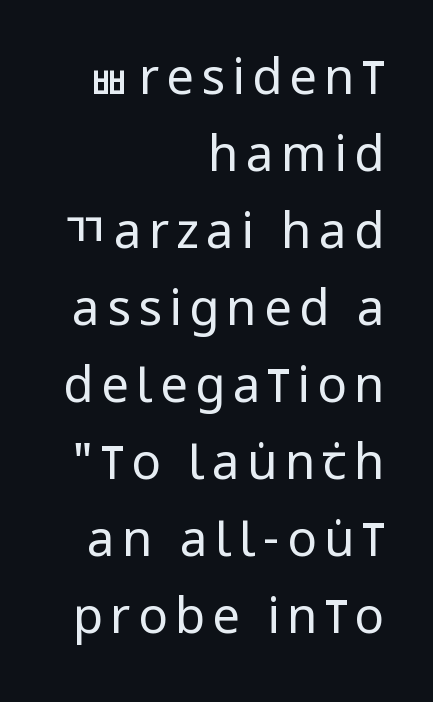
Line spacing here is normal. The passage is arranged like a letterhead date or caption credit — flush right. Lines of text with bare space underneath. Is this a sans? Yes — the strokes have no serifs. Each letter keeps its own natural width here, so spacing adapts to shape. Letters have the restrained weight of plain body copy at most.
